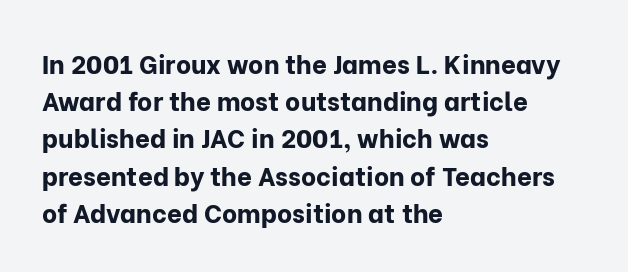
Q: Is the text bold? A: Yes.
Q: Is the text italic (slanted)? A: No, it is upright.
Q: Is the text underlined? A: No.
Q: How is the paragraph aligned? A: Left-aligned.
Q: Is the spacing between letters normal or unusually wide? A: Normal.
Q: Is the spacing between lines tight, normal or loose? A: Normal.
